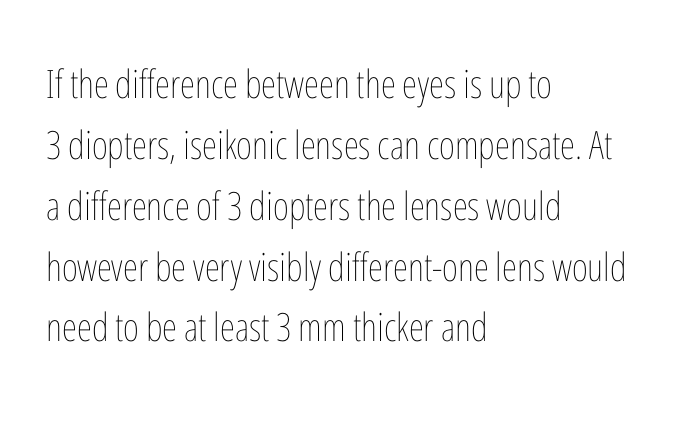
A typesetter would call this proportional, since set widths differ per character. Students, observe: this is what conventionally led text looks like. Short note: letters normally spaced. Style check: upright.
